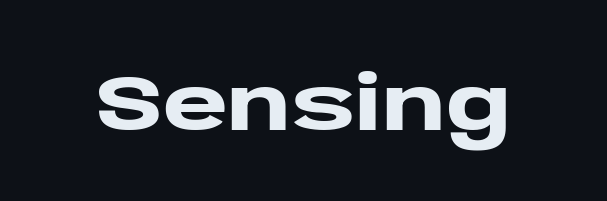
Q: Is the text bold? A: Yes.
Q: Is the text italic (slanted)? A: No, it is upright.
Q: Is the typeface a serif or a sans-serif typeface? A: Sans-serif.
Q: Is the text underlined? A: No.
Q: Is the spacing between letters normal or unusually wide? A: Normal.
Q: Width (condensed, normal, or wide)? A: Wide.
Q: Stroke contrast? A: Low.
Q: x-height? A: Large.
Q: Monospaced? A: No.
